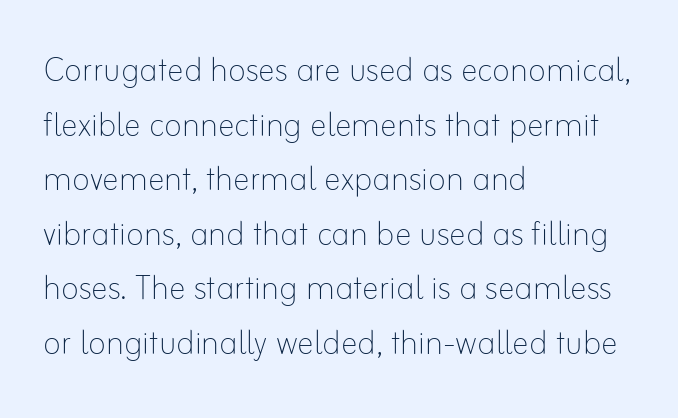
The zone under the glyphs is completely vacant. Quick note: interline space is typical. The weight tops out at a normal text grade. Proportional: the letters do not fall into vertical columns. Compared with typical body copy, the letter spacing here is the same.
